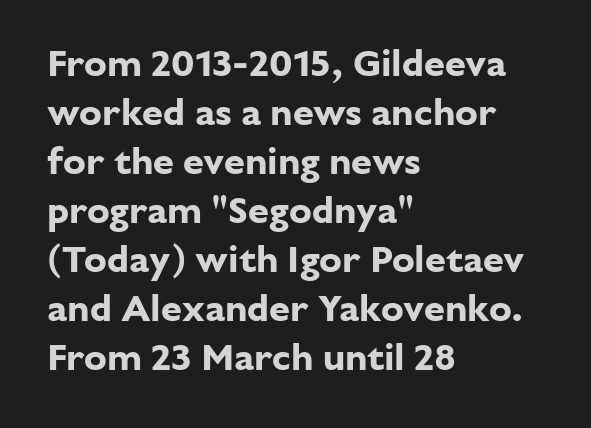
{"serif": "no", "italic": "no", "bold": "yes", "weight": "bold", "width": "normal", "stroke_contrast": "low", "x_height": "medium", "monospaced": "no", "underline": "no", "align": "left", "line_spacing": "normal", "line_spacing_ratio": 1.29, "letter_spacing": "normal", "letter_spacing_em": 0.0, "glyph_px": 38}
